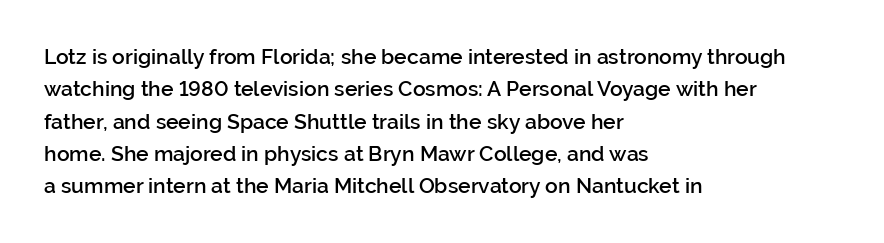
{"italic": "no", "bold": "semi", "underline": "no", "align": "left", "line_spacing": "normal", "line_spacing_ratio": 1.54, "letter_spacing": "normal", "letter_spacing_em": 0.0, "glyph_px": 21}
